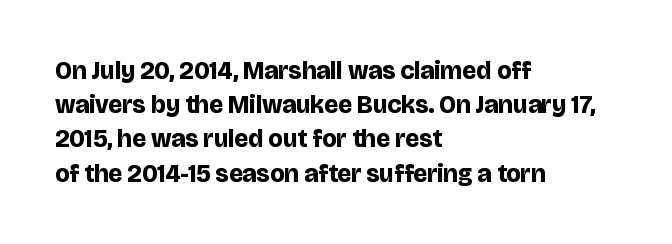
Q: Is the text bold? A: Yes.
Q: Is the text italic (slanted)? A: No, it is upright.
Q: Is the text underlined? A: No.
Q: How is the paragraph aligned? A: Left-aligned.
Q: Is the spacing between letters normal or unusually wide? A: Normal.
Q: Is the spacing between lines tight, normal or loose? A: Normal.
